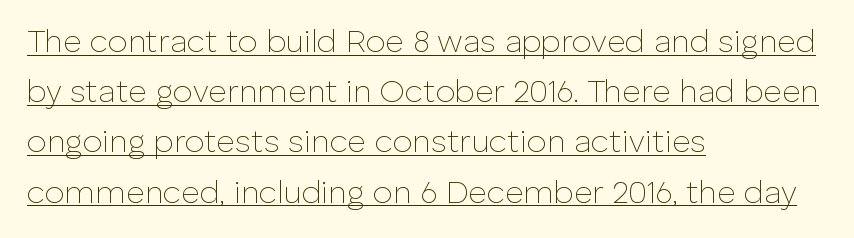
Q: Is the text bold? A: No.
Q: Is the text italic (slanted)? A: No, it is upright.
Q: Is the typeface a serif or a sans-serif typeface? A: Sans-serif.
Q: Is the text underlined? A: Yes.
Q: How is the paragraph aligned? A: Left-aligned.
Q: Is the spacing between letters normal or unusually wide? A: Normal.
Q: Is the spacing between lines tight, normal or loose? A: Normal.
Q: Width (condensed, normal, or wide)? A: Normal.
Q: Stroke contrast? A: Low.
Q: x-height? A: Medium.
Q: Monospaced? A: No.
